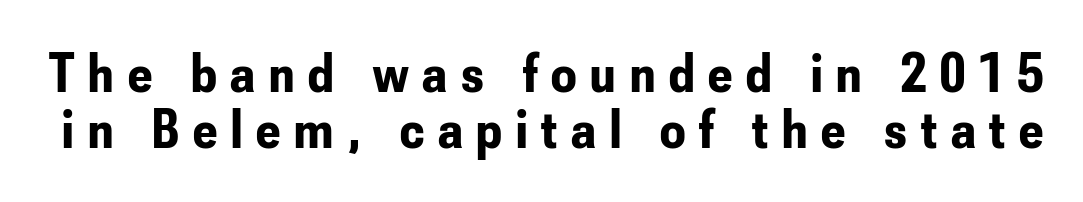
{"serif": "no", "italic": "no", "bold": "yes", "weight": "bold", "width": "condensed", "stroke_contrast": "low", "x_height": "small", "monospaced": "no", "underline": "no", "line_spacing": "tight", "line_spacing_ratio": 1.0, "letter_spacing": "wide", "letter_spacing_em": 0.25, "glyph_px": 56}
